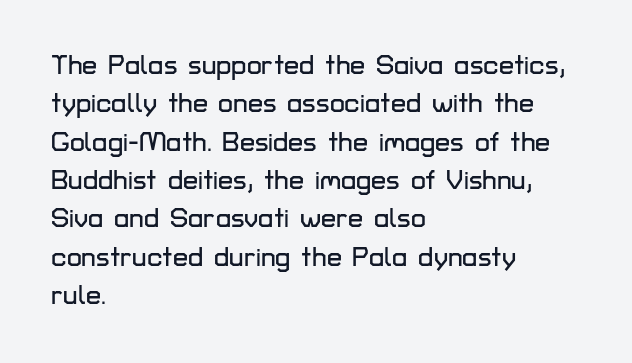
The image shows 27 px text type, upright; set left-aligned, normal line spacing (1.42x), normal letter spacing, not underlined.
